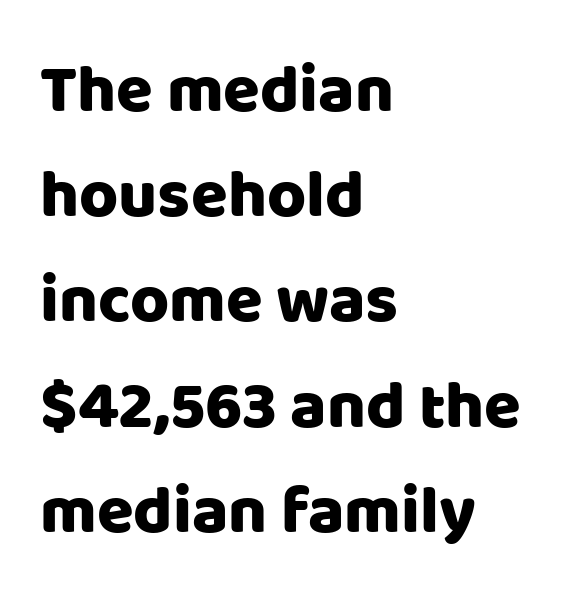
Q: Is the text italic (slanted)? A: No, it is upright.
Q: Is the typeface a serif or a sans-serif typeface? A: Sans-serif.
Q: Is the text underlined? A: No.
Q: How is the paragraph aligned? A: Left-aligned.
Q: Is the spacing between letters normal or unusually wide? A: Normal.
Q: Is the spacing between lines tight, normal or loose? A: Normal.
Q: Width (condensed, normal, or wide)? A: Normal.
Q: Stroke contrast? A: Low.
Q: x-height? A: Large.
Q: Monospaced? A: No.
